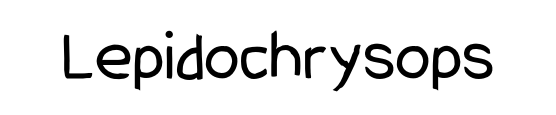
The image shows 72 px regular-weight, condensed sans-serif type, upright; set normal letter spacing, not underlined; low stroke contrast and a medium x-height.
